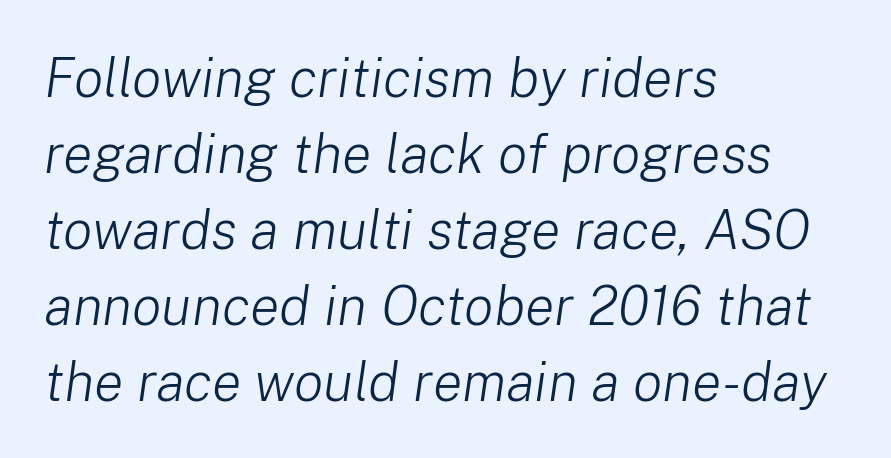
The image shows 55 px light type, italic (leaning right); set left-aligned, normal line spacing (1.38x), normal letter spacing, not underlined; low stroke contrast and a medium x-height.
